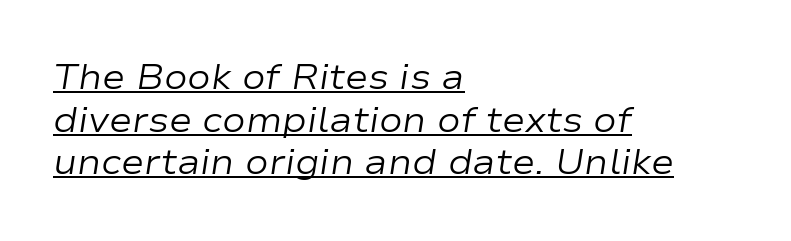
{"italic": "yes", "lean": "right", "slant_degrees": 9, "bold": "no", "weight": "regular", "width": "wide", "stroke_contrast": "low", "x_height": "medium", "monospaced": "no", "underline": "yes", "align": "left", "line_spacing_ratio": 1.22, "letter_spacing": "normal", "letter_spacing_em": 0.0, "glyph_px": 35}
